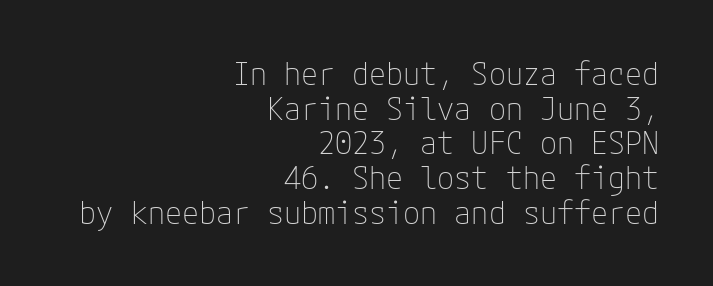
The image shows 31 px thin sans-serif type, upright; set right-aligned, tight line spacing (1.12x), normal letter spacing, not underlined; low stroke contrast and a medium x-height.
